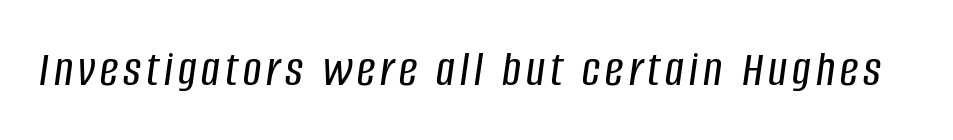
The image shows 51 px condensed type, italic (leaning right); set not underlined; low stroke contrast and a large x-height.
